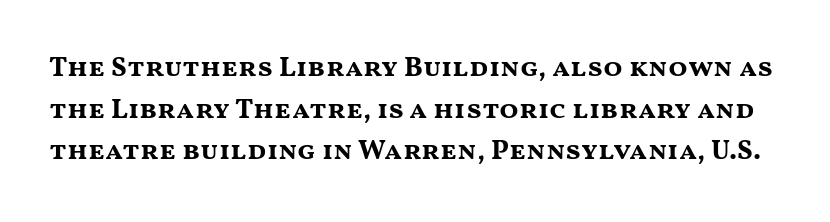
Q: Is the text bold? A: Yes.
Q: Is the text italic (slanted)? A: No, it is upright.
Q: Is the typeface a serif or a sans-serif typeface? A: Sans-serif.
Q: Is the text underlined? A: No.
Q: Is the spacing between letters normal or unusually wide? A: Normal.
Q: Is the spacing between lines tight, normal or loose? A: Normal.
Q: Width (condensed, normal, or wide)? A: Wide.
Q: Stroke contrast? A: Medium.
Q: x-height? A: Medium.
Q: Monospaced? A: No.
